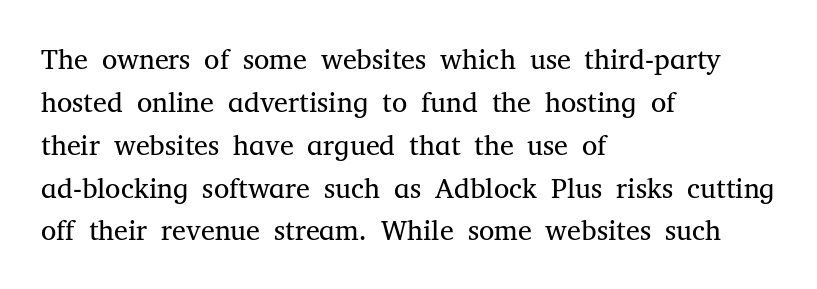
Q: Is the text bold? A: No.
Q: Is the text italic (slanted)? A: No, it is upright.
Q: Is the typeface a serif or a sans-serif typeface? A: Serif.
Q: Is the text underlined? A: No.
Q: How is the paragraph aligned? A: Left-aligned.
Q: Is the spacing between letters normal or unusually wide? A: Normal.
Q: Is the spacing between lines tight, normal or loose? A: Normal.
Q: Width (condensed, normal, or wide)? A: Normal.
Q: Stroke contrast? A: Medium.
Q: x-height? A: Medium.
Q: Monospaced? A: No.
